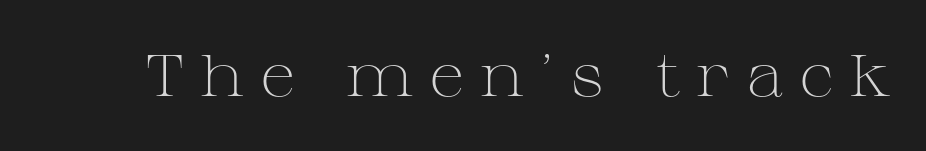
{"serif": "yes", "italic": "no", "bold": "no", "weight": "light", "width": "wide", "stroke_contrast": "medium", "x_height": "medium", "monospaced": "no", "underline": "no", "letter_spacing": "wide", "letter_spacing_em": 0.26, "glyph_px": 59}
